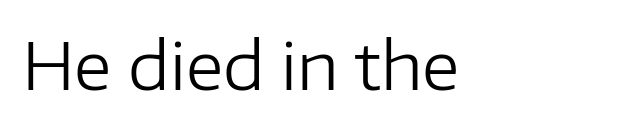
{"serif": "no", "italic": "no", "bold": "no", "weight": "regular", "width": "normal", "stroke_contrast": "low", "x_height": "medium", "monospaced": "no", "underline": "no", "align": "left", "letter_spacing": "normal", "letter_spacing_em": 0.0, "glyph_px": 66}
